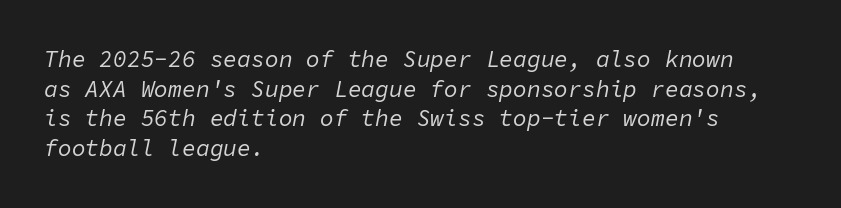
{"italic": "yes", "lean": "right", "slant_degrees": 11, "bold": "no", "underline": "no", "align": "left", "line_spacing": "normal", "line_spacing_ratio": 1.29, "letter_spacing": "normal", "letter_spacing_em": 0.0, "glyph_px": 23}
